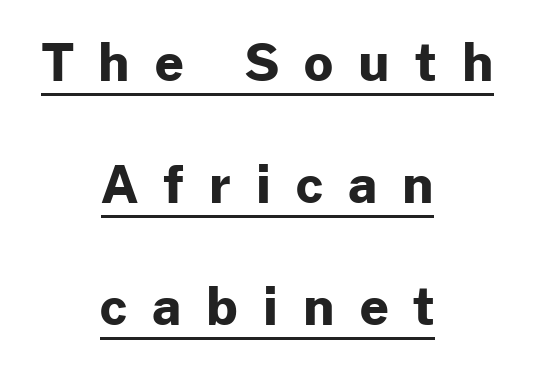
The image shows 51 px bold sans-serif type, upright; set centered, loose line spacing (2.39x), unusually wide letter spacing (+0.49 em), underlined; low stroke contrast and a medium x-height.
